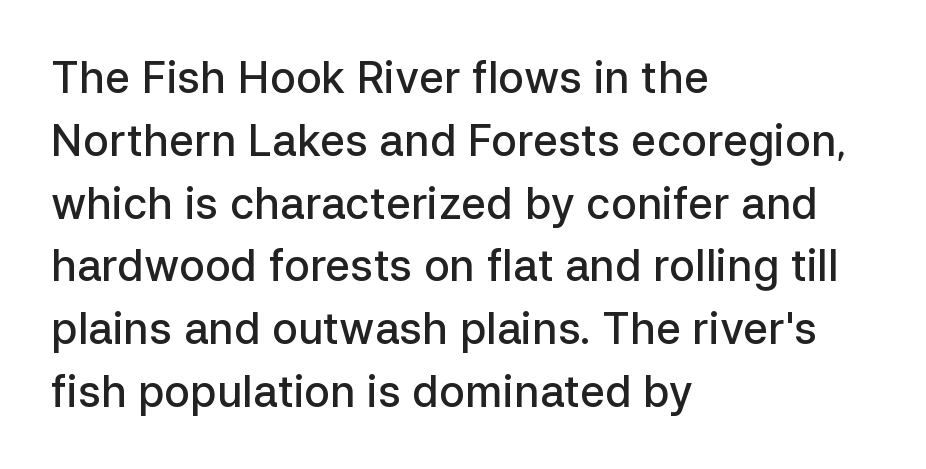
The image shows 43 px semibold sans-serif type, upright; set left-aligned, normal line spacing (1.46x), normal letter spacing, not underlined; low stroke contrast and a medium x-height.
